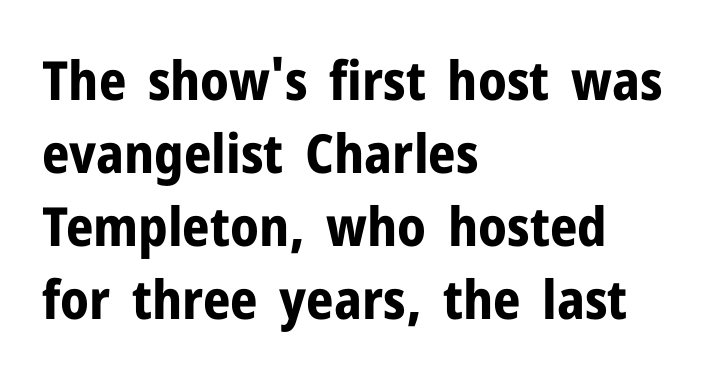
The image shows 54 px bold sans-serif type, upright; set left-aligned, normal line spacing (1.35x), normal letter spacing, not underlined; low stroke contrast and a medium x-height.
